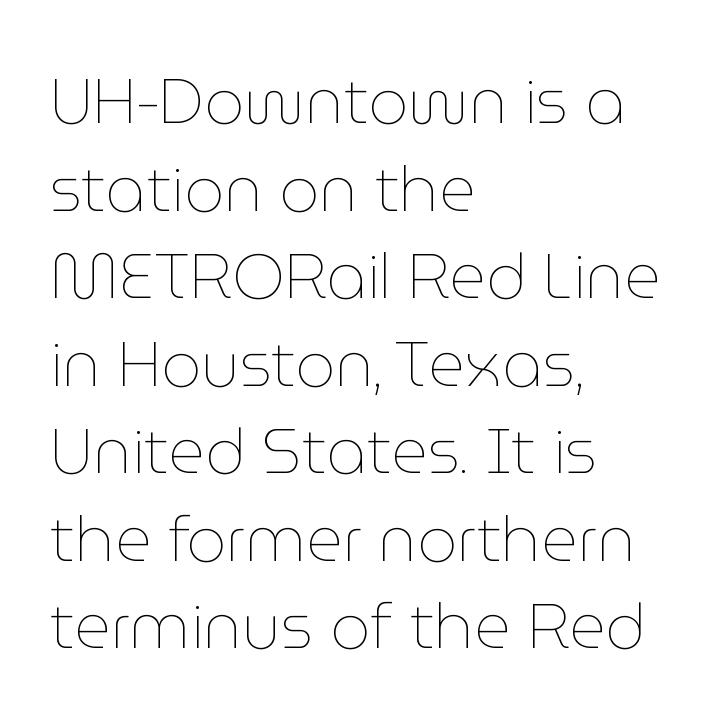
{"italic": "no", "bold": "no", "weight": "thin", "width": "normal", "stroke_contrast": "low", "x_height": "medium", "monospaced": "no", "underline": "no", "align": "left", "line_spacing": "normal", "line_spacing_ratio": 1.39, "letter_spacing": "normal", "letter_spacing_em": 0.0, "glyph_px": 63}
